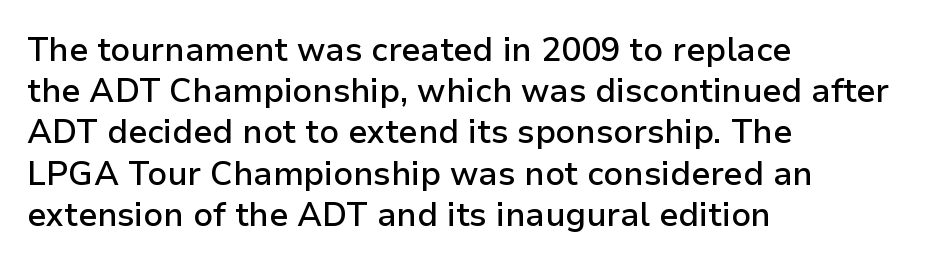
Alignment: flush left. The rows are spaced the way most documents space them. You can tell from the bare stems that sans-serif type was used. Is there any slant? The stems are plumb. The glyphs have the mass of a demibold cut, below bold.
